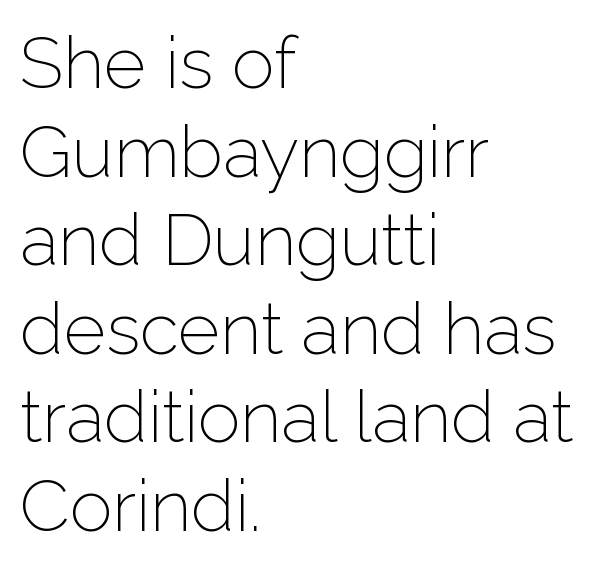
Posture: vertical. This sample is left-justified, so line endings fall wherever the words run out. Stems here are at most as thick as an everyday book face. Character widths vary here, with narrow letters taking less room than wide ones.
